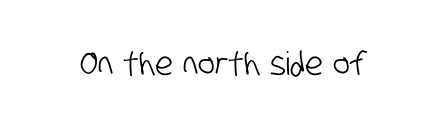
Q: Is the typeface a serif or a sans-serif typeface? A: Sans-serif.
Q: Is the text underlined? A: No.
Q: Is the spacing between letters normal or unusually wide? A: Normal.
Q: Width (condensed, normal, or wide)? A: Condensed.
Q: Stroke contrast? A: Low.
Q: x-height? A: Large.
Q: Monospaced? A: No.
